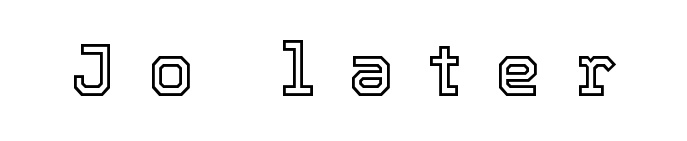
Q: Is the text italic (slanted)? A: No, it is upright.
Q: Is the text underlined? A: No.
Q: Is the spacing between letters normal or unusually wide? A: Unusually wide.
Q: Width (condensed, normal, or wide)? A: Normal.
Q: x-height? A: Medium.
Q: Monospaced? A: No.
